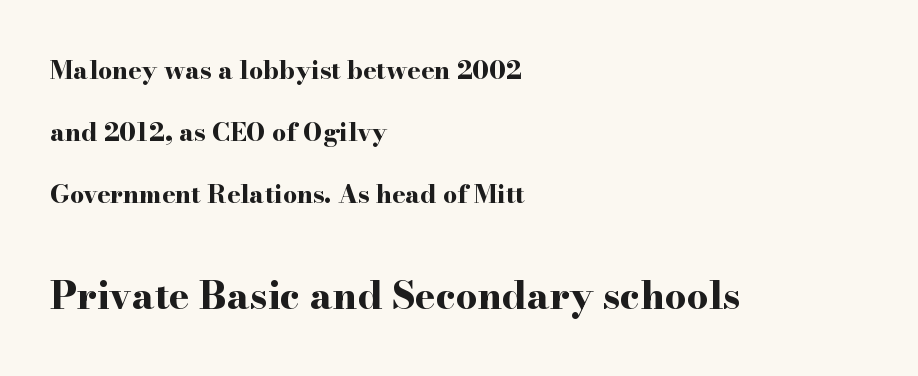
Left-aligned paragraph, ragged on the right. The letterforms sit shoulder to shoulder at normal distance. Which of the two is more prominent by size? The second, at the bottom. What weight is shown? A full bold with thick strokes.
